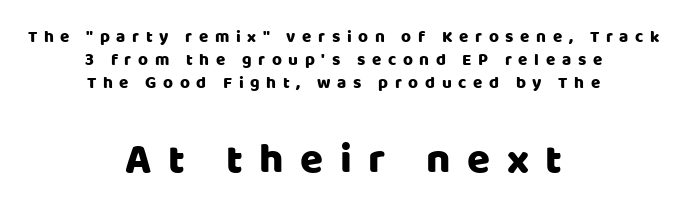
{"serif": "no", "italic": "no", "width": "normal", "stroke_contrast": "low", "x_height": "large", "monospaced": "no", "underline": "no", "align": "center", "line_spacing": "normal", "line_spacing_ratio": 1.36, "letter_spacing": "wide", "letter_spacing_em": 0.39, "larger_block": "second", "size_ratio": 2.47, "glyph_px": 42}
